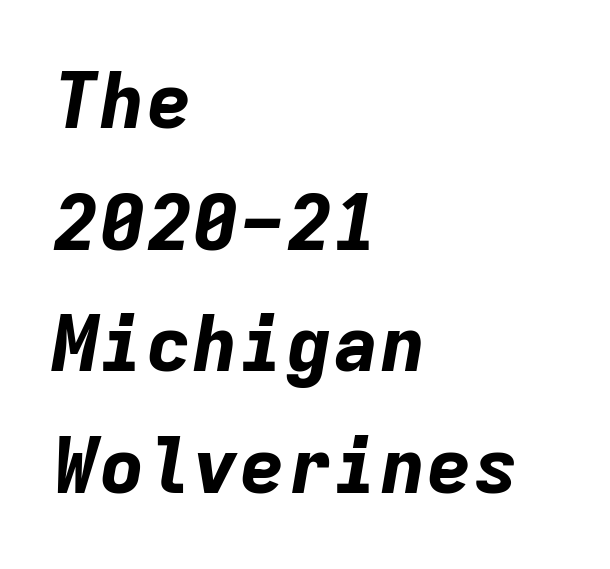
Compared with ordinary roman type, these characters are visibly tilted. Compared with typical body copy, the letter spacing here is the same. Short and long lines alike share a common starting point at left. Baseline-to-baseline distance is the conventional proportion of letter height.
